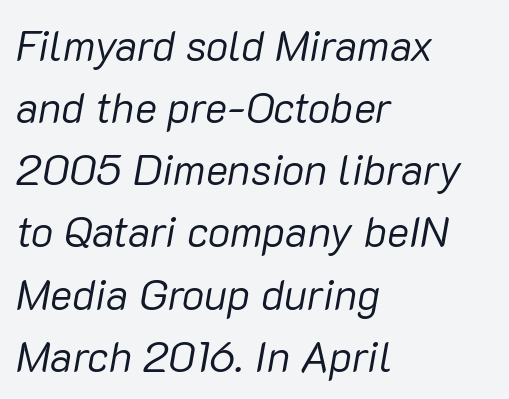
{"italic": "yes", "lean": "right", "slant_degrees": 10, "bold": "no", "weight": "regular", "width": "normal", "stroke_contrast": "low", "x_height": "medium", "monospaced": "no", "underline": "no", "align": "left", "line_spacing": "normal", "line_spacing_ratio": 1.48, "letter_spacing": "normal", "letter_spacing_em": 0.0, "glyph_px": 42}
